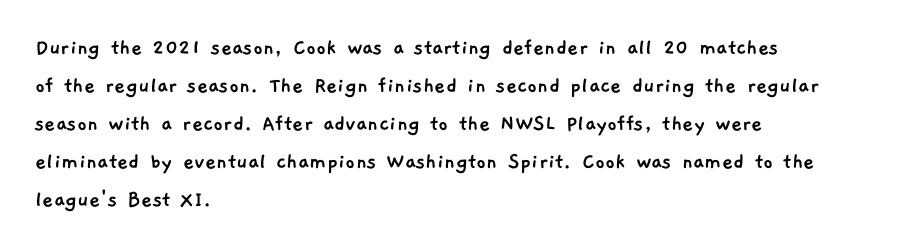
Q: Is the text underlined? A: No.
Q: How is the paragraph aligned? A: Left-aligned.
Q: Is the spacing between letters normal or unusually wide? A: Normal.
Q: Is the spacing between lines tight, normal or loose? A: Normal.
